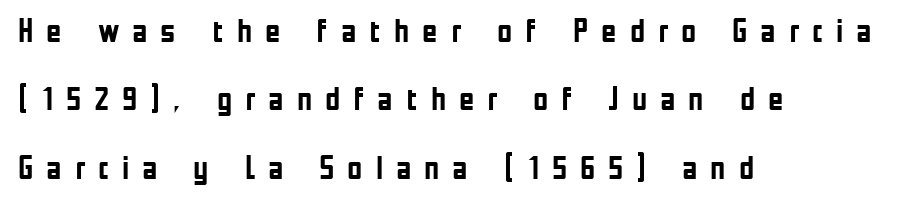
Q: Is the text bold? A: Yes.
Q: Is the text italic (slanted)? A: No, it is upright.
Q: Is the typeface a serif or a sans-serif typeface? A: Sans-serif.
Q: Is the text underlined? A: No.
Q: How is the paragraph aligned? A: Left-aligned.
Q: Is the spacing between letters normal or unusually wide? A: Unusually wide.
Q: Is the spacing between lines tight, normal or loose? A: Loose.
Q: Width (condensed, normal, or wide)? A: Condensed.
Q: Stroke contrast? A: Low.
Q: x-height? A: Medium.
Q: Monospaced? A: No.
